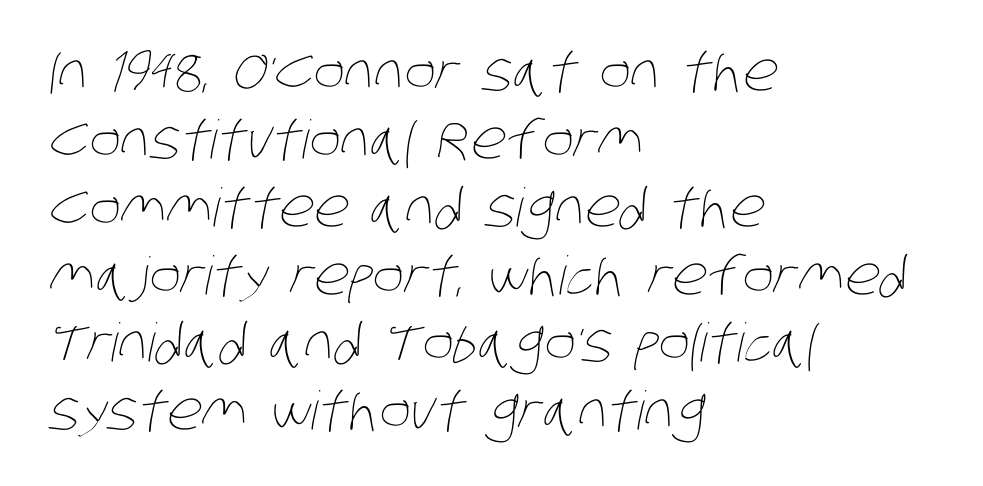
Q: Is the text bold? A: No.
Q: Is the text underlined? A: No.
Q: How is the paragraph aligned? A: Left-aligned.
Q: Is the spacing between letters normal or unusually wide? A: Normal.
Q: Is the spacing between lines tight, normal or loose? A: Normal.
Q: Width (condensed, normal, or wide)? A: Condensed.
Q: Stroke contrast? A: Low.
Q: x-height? A: Large.
Q: Monospaced? A: No.
